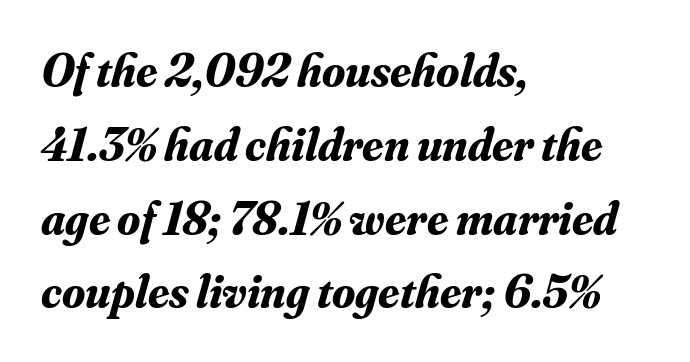
The image shows 47 px bold serif type, italic (leaning right); set left-aligned, normal line spacing (1.57x), normal letter spacing, not underlined; medium stroke contrast and a small x-height.
